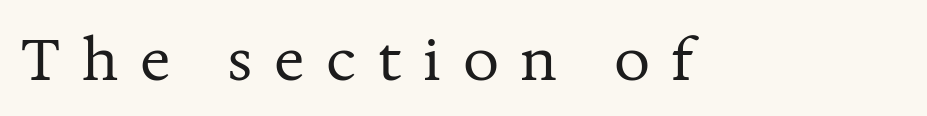
The image shows 57 px regular-weight serif type, upright; set unusually wide letter spacing (+0.38 em), not underlined; medium stroke contrast and a medium x-height.
